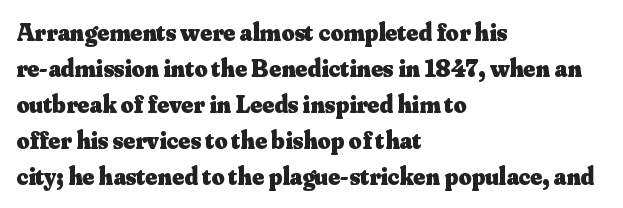
The image shows 25 px bold type, upright; set left-aligned, normal line spacing (1.44x), normal letter spacing, not underlined.
